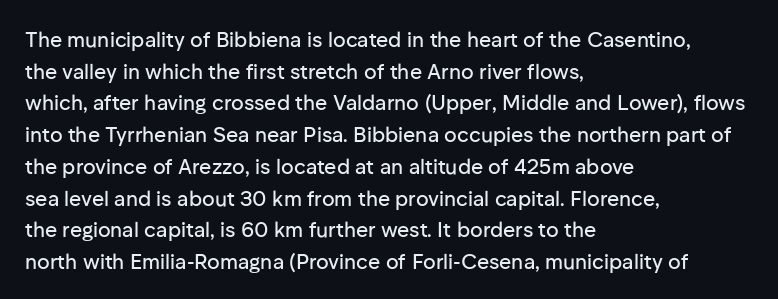
The image shows 21 px text type, upright; set left-aligned, normal line spacing (1.51x), normal letter spacing, not underlined.
